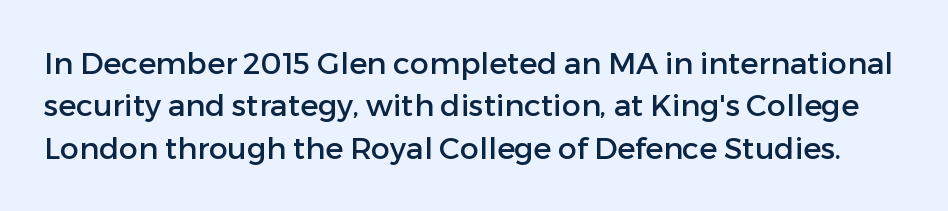
A roman cut, with each character standing at attention. Look at the tracking — it's just the regular setting, nothing added. Has an underline been added? It has not. The letters carry no serifs — their stems end cleanly without finishing strokes. The space between consecutive lines is moderate.
